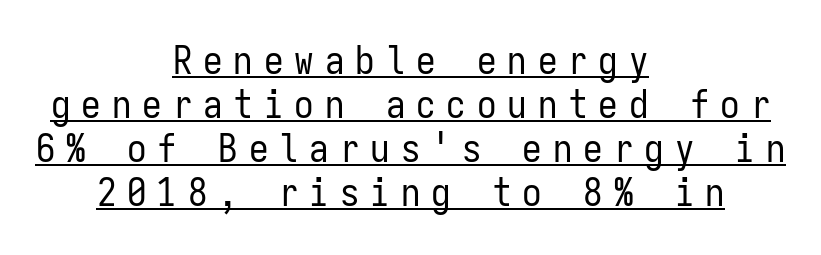
Is there much room between lines? No — they nearly touch. Is this a fixed-width face? Yes — each glyph sits in an identical cell. Ink coverage per letter is moderate at most. Do the letters lean? They stand straight. The type is letterspaced generously, with wide tracking.
